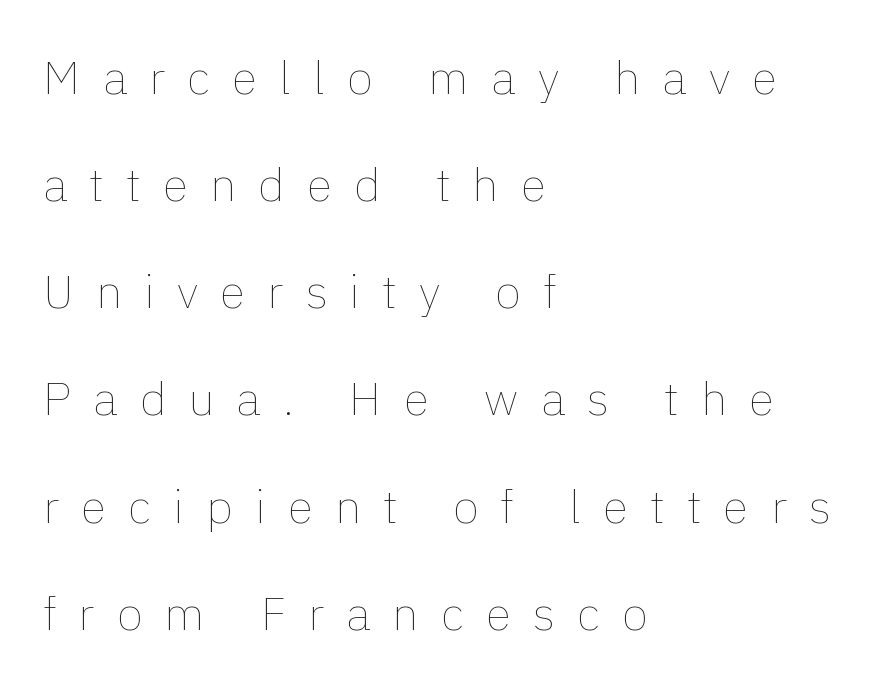
Q: Is the text bold? A: No.
Q: Is the text italic (slanted)? A: No, it is upright.
Q: Is the text underlined? A: No.
Q: How is the paragraph aligned? A: Left-aligned.
Q: Is the spacing between letters normal or unusually wide? A: Unusually wide.
Q: Is the spacing between lines tight, normal or loose? A: Loose.
Q: Width (condensed, normal, or wide)? A: Normal.
Q: Stroke contrast? A: Low.
Q: x-height? A: Medium.
Q: Monospaced? A: No.
